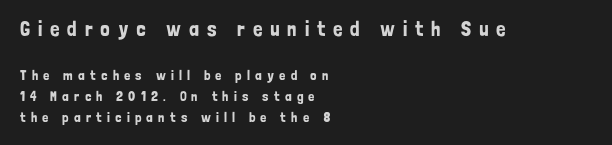
{"italic": "no", "underline": "no", "align": "left", "line_spacing": "normal", "line_spacing_ratio": 1.51, "letter_spacing": "wide", "letter_spacing_em": 0.37, "larger_block": "first", "size_ratio": 1.5, "glyph_px": 21}
